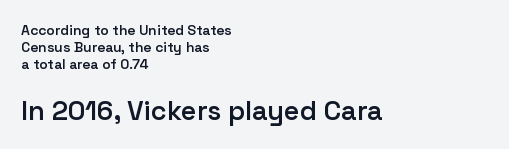
The image shows 27 px text type, upright; set left-aligned, line spacing 1.2x, normal letter spacing, not underlined; the second (bottom) block is 1.93x larger.
